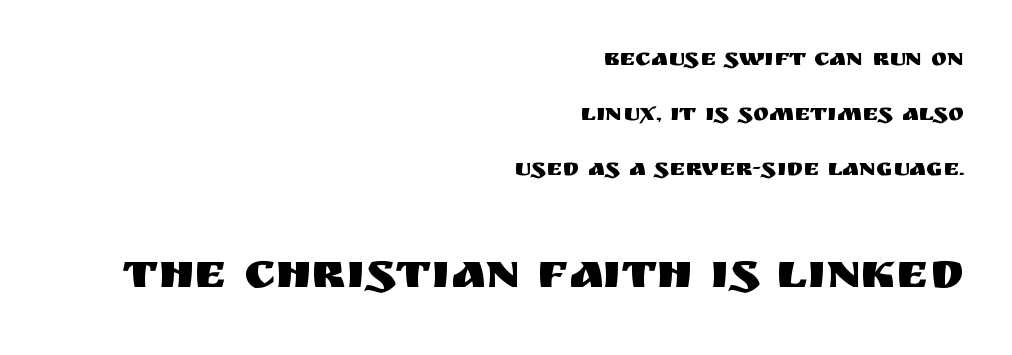
{"serif": "no", "italic": "no", "width": "normal", "stroke_contrast": "medium", "x_height": "large", "monospaced": "no", "underline": "no", "align": "right", "line_spacing": "loose", "line_spacing_ratio": 2.3, "letter_spacing": "normal", "letter_spacing_em": 0.0, "larger_block": "second", "size_ratio": 2.04, "glyph_px": 49}
